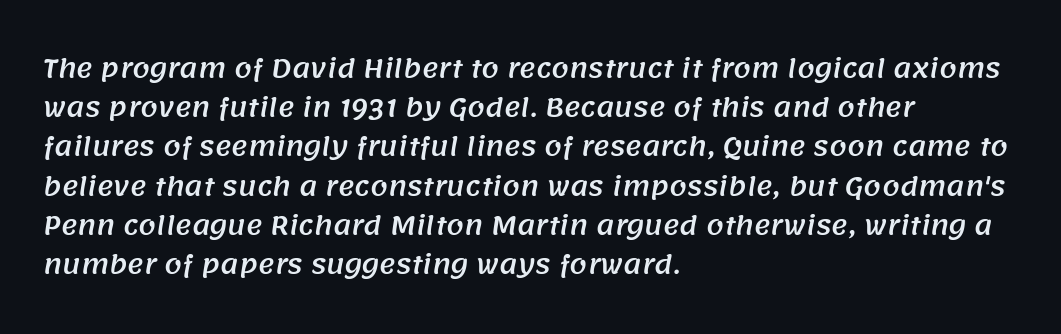
{"underline": "no", "align": "left", "line_spacing": "normal", "line_spacing_ratio": 1.57, "letter_spacing": "normal", "letter_spacing_em": 0.0, "glyph_px": 25}
